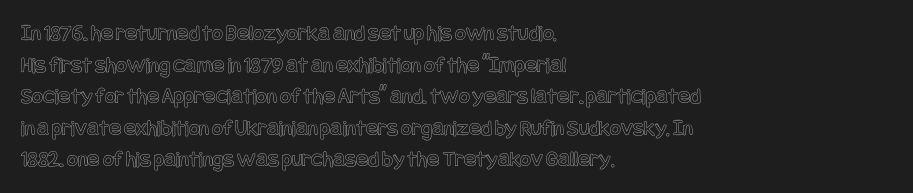
The letterforms sit shoulder to shoulder at normal distance. The paragraph has a hard left edge and a soft right edge. A clean baseline with only descenders dipping below it. No italicization has been applied; the sample stays upright.
